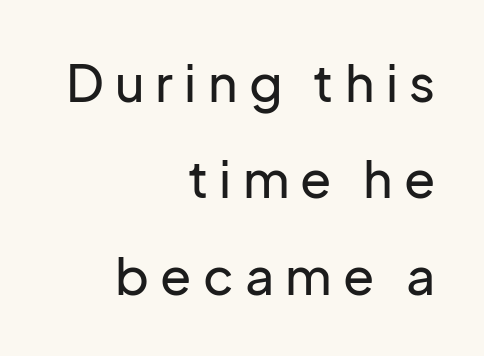
The image shows 51 px sans-serif type, upright; set right-aligned, line spacing 1.89x, unusually wide letter spacing (+0.22 em), not underlined; low stroke contrast and a medium x-height.
